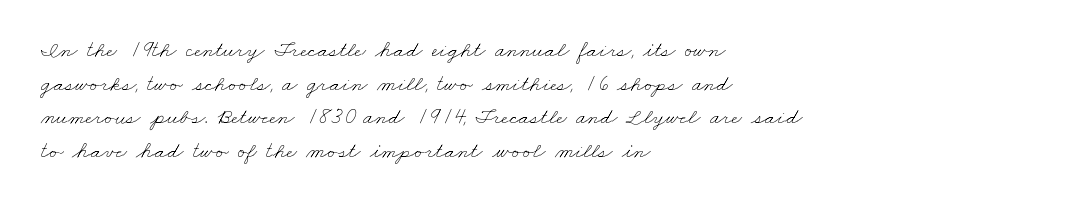
{"bold": "no", "underline": "no", "align": "left", "line_spacing": "normal", "line_spacing_ratio": 1.46, "letter_spacing": "normal", "letter_spacing_em": 0.0, "glyph_px": 23}
